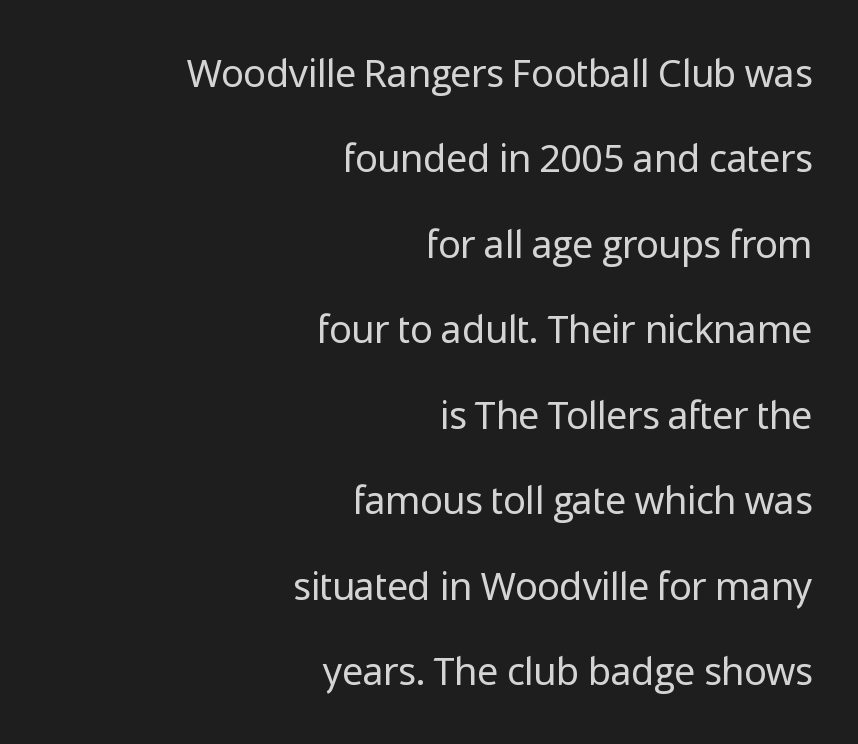
The passage is arranged like a letterhead date or caption credit — flush right. Unlike italic type, these characters show no tilt at all. Nope, no serifs anywhere on these letters. The font is comparable to plain body text, perhaps lighter. The face used here is proportionally spaced, like ordinary book or web type.
